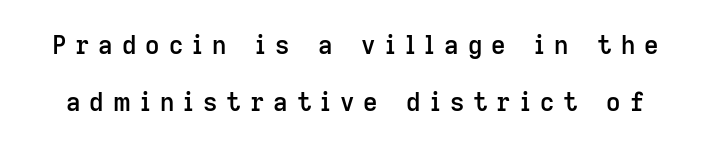
A great deal of white space separates one row of letters from the next. The specimen reads as upright at a glance. The passage shown is semibold, sitting just below true bold. Anything drawn beneath the words? Only blank space. You could only call the tracking loose — the letters float apart.
